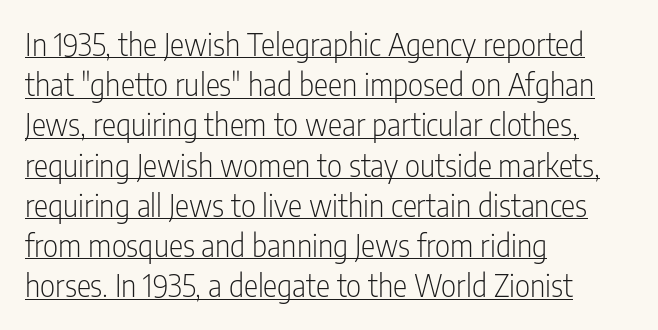
Each line of the rendering has a horizontal stroke beneath the glyphs. The characters are drawn with everyday or finer stroke widths. A typesetter would label this face a sans. Teacher's note: observe the even left margin — that is flush-left alignment. The line-height multiplier appears to be the usual default.
